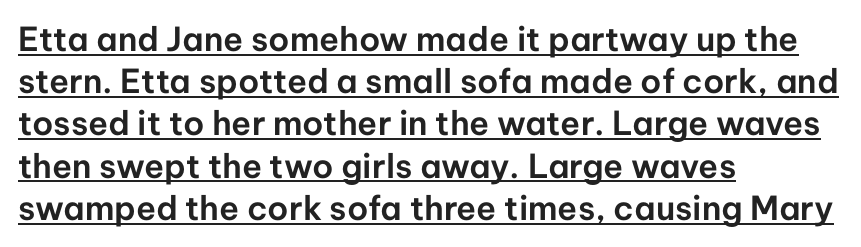
Does the leading feel generous? No, just average. A roman cut, with each character standing at attention. Notice how a bar underscores the lettering throughout. The passage shown is typed in a proportional face where columns would drift. Look at the bottom of the vertical strokes: they stop flat, with no serifs.
